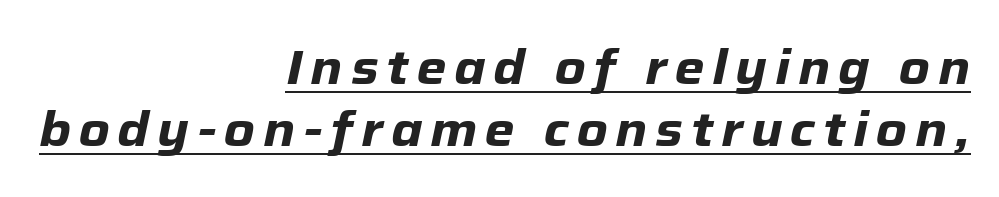
The image shows 48 px heavy type, italic (leaning right); set right-aligned, normal line spacing (1.29x), underlined; low stroke contrast and a medium x-height.
